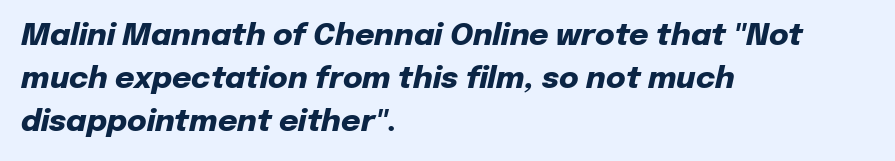
Q: Is the text bold? A: Yes.
Q: Is the text italic (slanted)? A: Yes, it leans right by about 12 degrees.
Q: Is the text underlined? A: No.
Q: How is the paragraph aligned? A: Left-aligned.
Q: Is the spacing between letters normal or unusually wide? A: Normal.
Q: Is the spacing between lines tight, normal or loose? A: Normal.
Q: Width (condensed, normal, or wide)? A: Normal.
Q: Stroke contrast? A: Low.
Q: x-height? A: Medium.
Q: Monospaced? A: No.
